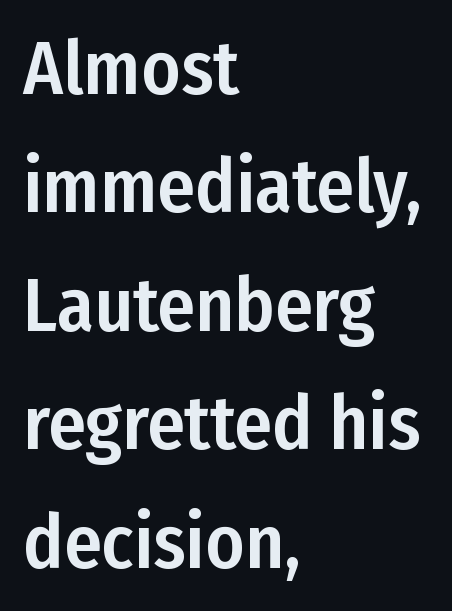
The typesetter chose a ragged-right arrangement here. Successive baselines arrive at the customary interval. Regarding serifs, this sample does without them. Tracking value appears to be zero — textbook default spacing. Quick note: not italic, upright.
